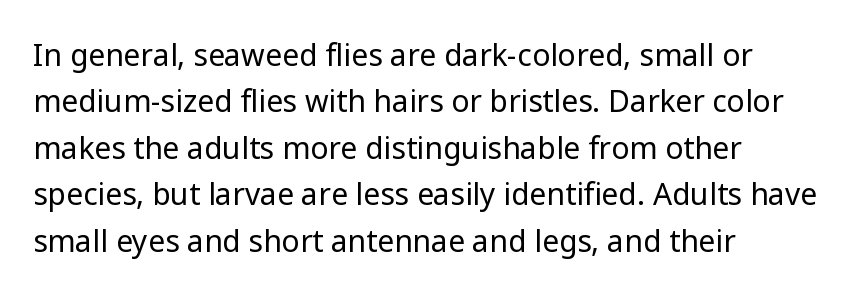
Nope, not italic — everything's standing straight. Alignment: flush left. The area under the type is left untouched. Students, observe: this is what conventionally led text looks like.
